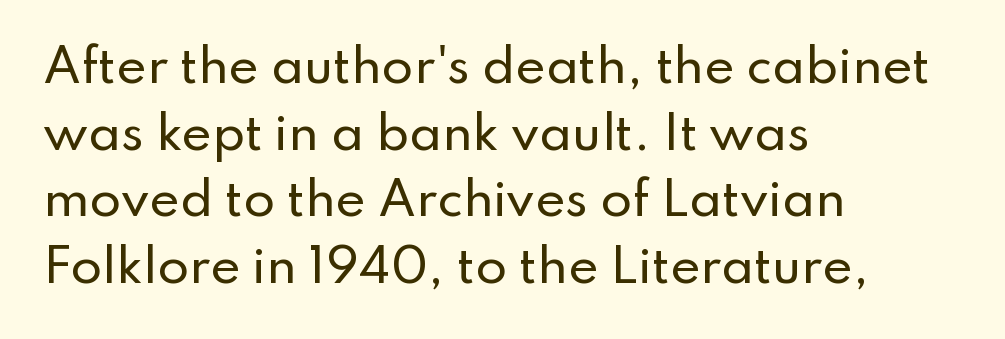
{"serif": "no", "italic": "no", "width": "normal", "stroke_contrast": "low", "x_height": "small", "monospaced": "no", "underline": "no", "align": "left", "line_spacing": "normal", "line_spacing_ratio": 1.45, "letter_spacing": "normal", "letter_spacing_em": 0.0, "glyph_px": 46}
